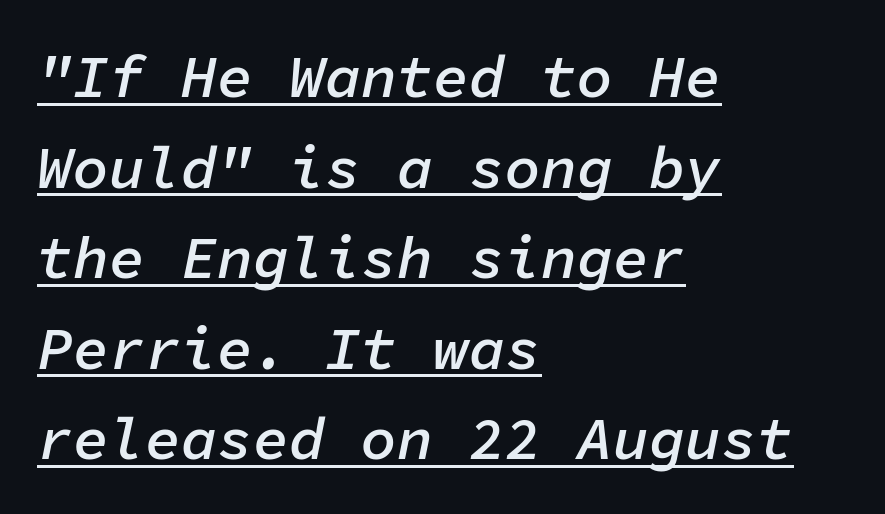
The image shows 60 px semibold type, italic (leaning right), monospaced; set left-aligned, normal line spacing (1.51x), normal letter spacing, underlined; low stroke contrast and a medium x-height.
